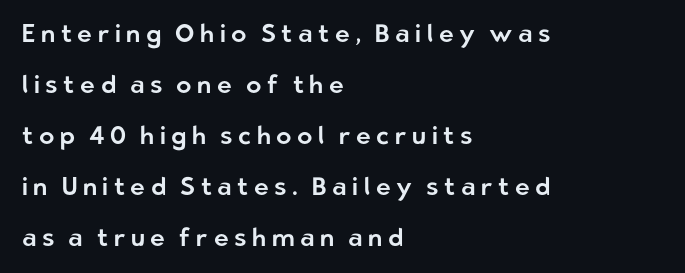
{"italic": "no", "underline": "no", "align": "left", "line_spacing": "loose", "line_spacing_ratio": 2.04, "letter_spacing": "wide", "letter_spacing_em": 0.22, "glyph_px": 25}
